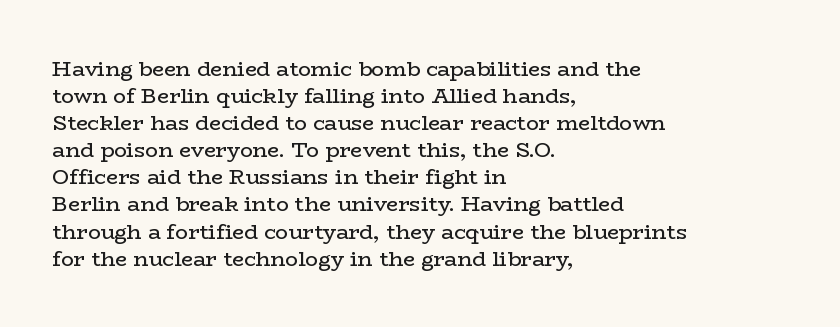
{"italic": "no", "bold": "no", "underline": "no", "align": "left", "line_spacing": "normal", "line_spacing_ratio": 1.29, "letter_spacing": "normal", "letter_spacing_em": 0.0, "glyph_px": 21}
